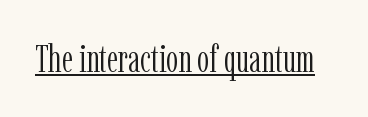
The face used here is seriffed, in the tradition of book romans. Style check: upright. Counters stay open thanks to moderate or lighter strokes. The words here are underlined.
